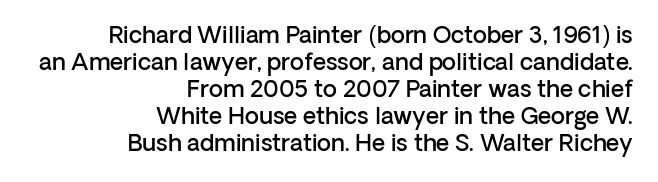
The image shows 23 px text type, upright; set right-aligned, line spacing 1.17x, normal letter spacing, not underlined.
